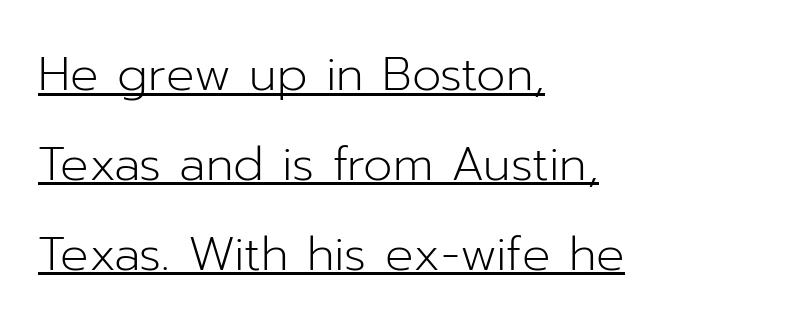
Q: Is the text bold? A: No.
Q: Is the text italic (slanted)? A: No, it is upright.
Q: Is the typeface a serif or a sans-serif typeface? A: Sans-serif.
Q: Is the text underlined? A: Yes.
Q: How is the paragraph aligned? A: Left-aligned.
Q: Is the spacing between letters normal or unusually wide? A: Normal.
Q: Is the spacing between lines tight, normal or loose? A: Loose.
Q: Width (condensed, normal, or wide)? A: Normal.
Q: Stroke contrast? A: Low.
Q: x-height? A: Medium.
Q: Monospaced? A: No.
